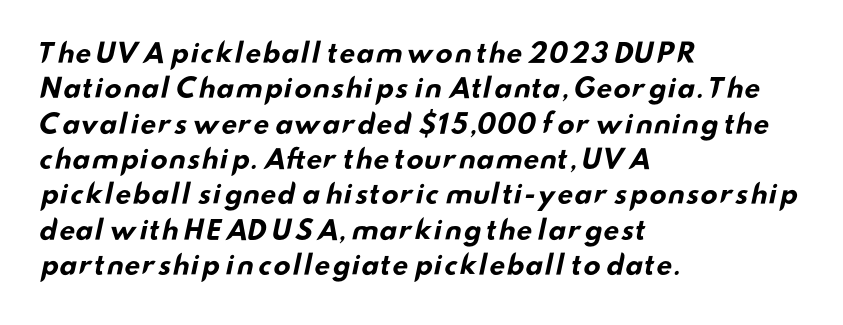
Characters follow at the spacing the type designer built in. Vertical spacing — default. Alignment: flush left. Students, this is bold: see how much ink each stroke carries.
